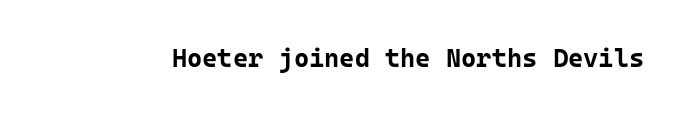
Q: Is the text bold? A: Yes.
Q: Is the text italic (slanted)? A: No, it is upright.
Q: Is the text underlined? A: No.
Q: Is the spacing between letters normal or unusually wide? A: Normal.
